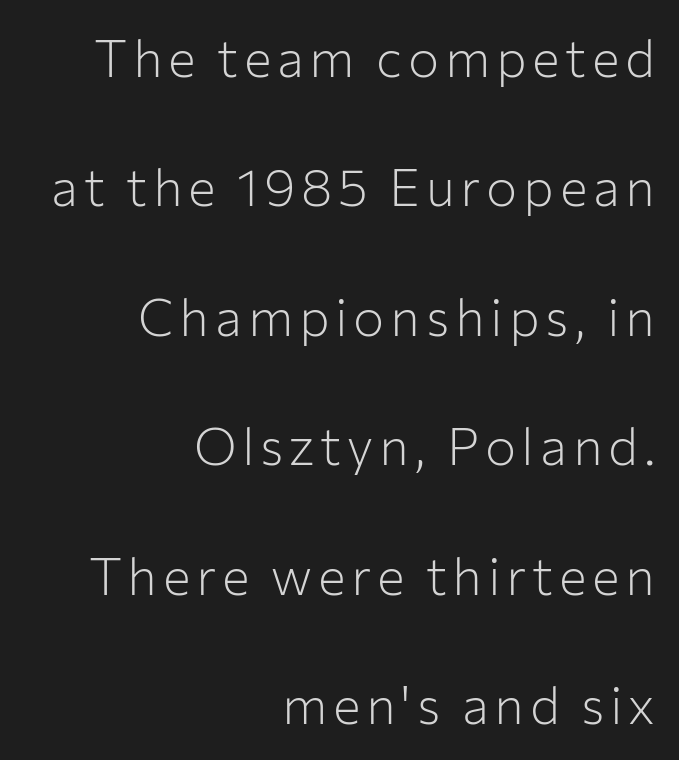
{"serif": "no", "italic": "no", "bold": "no", "weight": "light", "width": "normal", "stroke_contrast": "low", "x_height": "medium", "monospaced": "no", "underline": "no", "align": "right", "line_spacing": "loose", "line_spacing_ratio": 2.49, "glyph_px": 52}
